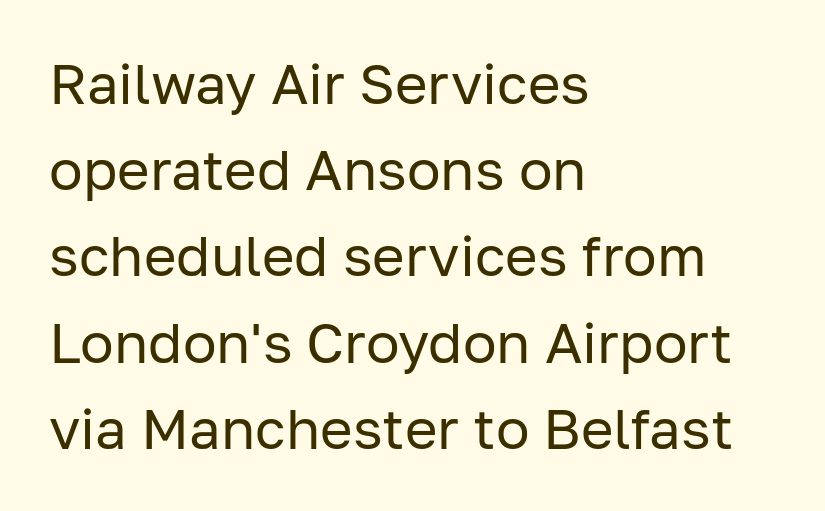
{"serif": "no", "italic": "no", "bold": "no", "weight": "regular", "width": "normal", "stroke_contrast": "low", "x_height": "medium", "monospaced": "no", "underline": "no", "align": "left", "line_spacing": "normal", "line_spacing_ratio": 1.54, "letter_spacing": "normal", "letter_spacing_em": 0.0, "glyph_px": 56}
